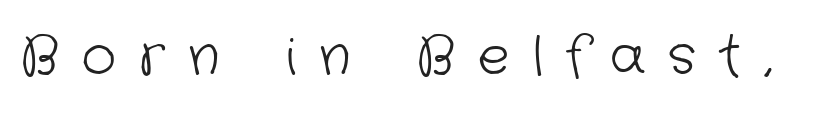
Q: Is the text bold? A: No.
Q: Is the typeface a serif or a sans-serif typeface? A: Sans-serif.
Q: Is the text underlined? A: No.
Q: Is the spacing between letters normal or unusually wide? A: Unusually wide.
Q: Width (condensed, normal, or wide)? A: Normal.
Q: Stroke contrast? A: Low.
Q: x-height? A: Medium.
Q: Monospaced? A: No.
